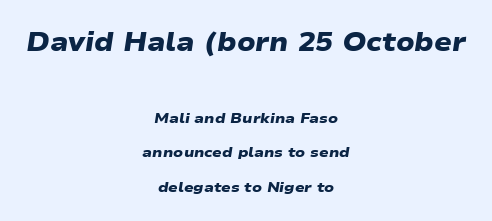
{"bold": "yes", "underline": "no", "align": "center", "line_spacing": "loose", "line_spacing_ratio": 2.44, "letter_spacing": "normal", "letter_spacing_em": 0.0, "larger_block": "first", "size_ratio": 1.86, "glyph_px": 26}
